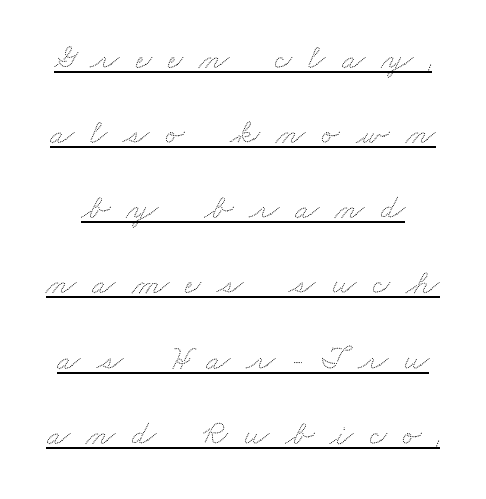
You could fit nearly another row in the gap between these rows. Think of a printed novel: that variable character pitch is what you see here. How are the letters spaced? Widely, with obvious added tracking. This sample carries an underscore along the baseline area.
